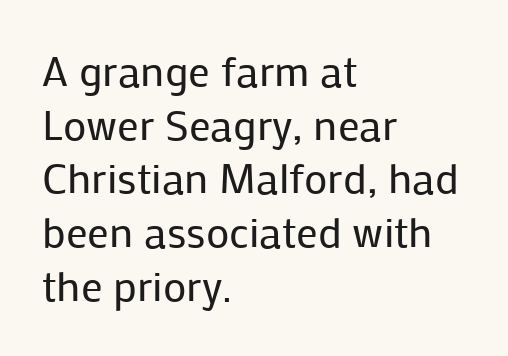
Q: Is the text bold? A: No.
Q: Is the text italic (slanted)? A: No, it is upright.
Q: Is the typeface a serif or a sans-serif typeface? A: Sans-serif.
Q: Is the text underlined? A: No.
Q: How is the paragraph aligned? A: Left-aligned.
Q: Is the spacing between letters normal or unusually wide? A: Normal.
Q: Is the spacing between lines tight, normal or loose? A: Normal.
Q: Width (condensed, normal, or wide)? A: Normal.
Q: Stroke contrast? A: Low.
Q: x-height? A: Medium.
Q: Monospaced? A: No.
